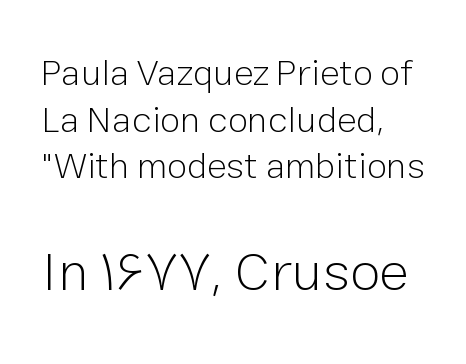
Regular leading. Left-aligned paragraph, ragged on the right. It's the straight-up-and-down kind of type. You get the small type first, then a jump to larger type. Is this a fixed-width face? No — the glyphs have proportional, varying widths.
